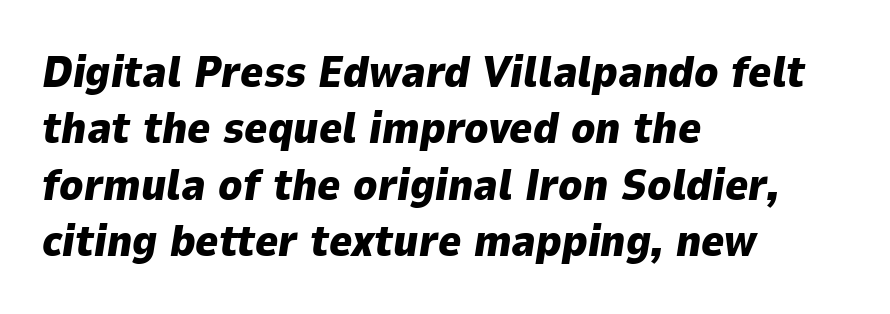
The image shows 44 px heavy type, italic (leaning right); set left-aligned, normal line spacing (1.28x), normal letter spacing, not underlined; low stroke contrast and a medium x-height.
